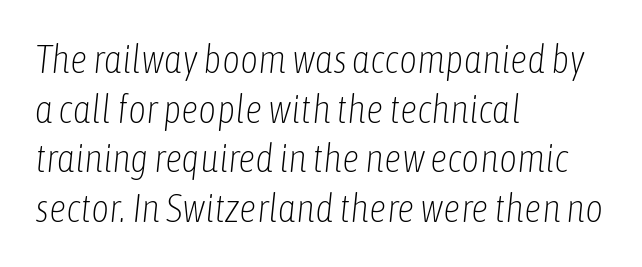
{"italic": "yes", "lean": "right", "slant_degrees": 6, "bold": "no", "weight": "light", "width": "condensed", "stroke_contrast": "low", "x_height": "medium", "monospaced": "no", "underline": "no", "align": "left", "line_spacing": "normal", "line_spacing_ratio": 1.27, "letter_spacing": "normal", "letter_spacing_em": 0.0, "glyph_px": 39}
